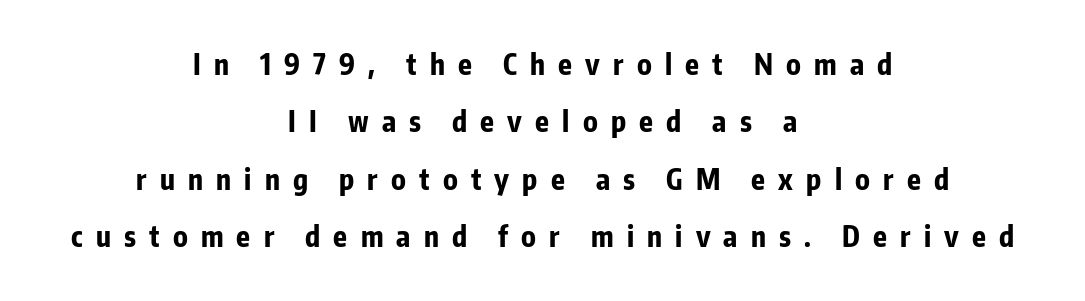
Q: Is the text bold? A: Yes.
Q: Is the text italic (slanted)? A: No, it is upright.
Q: Is the typeface a serif or a sans-serif typeface? A: Sans-serif.
Q: Is the text underlined? A: No.
Q: How is the paragraph aligned? A: Centered.
Q: Is the spacing between letters normal or unusually wide? A: Unusually wide.
Q: Is the spacing between lines tight, normal or loose? A: Loose.
Q: Width (condensed, normal, or wide)? A: Condensed.
Q: Stroke contrast? A: Low.
Q: x-height? A: Medium.
Q: Monospaced? A: No.
